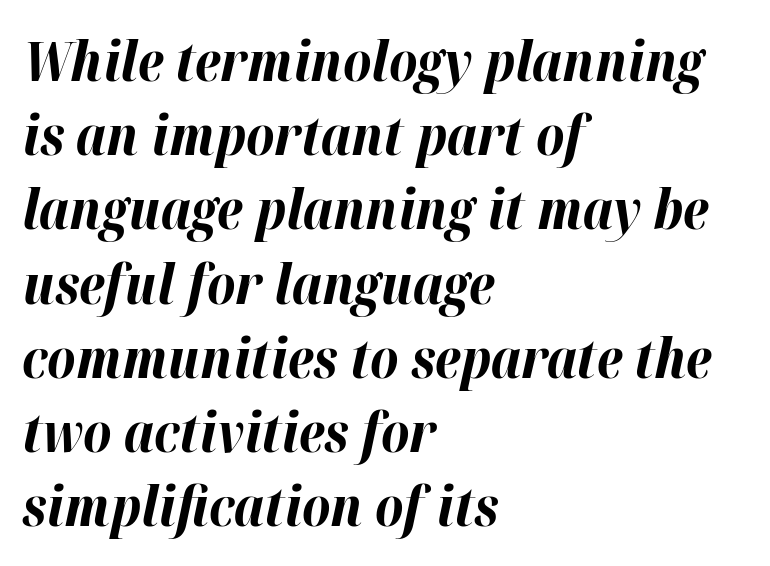
{"italic": "yes", "lean": "right", "slant_degrees": 12, "bold": "yes", "weight": "bold", "width": "normal", "stroke_contrast": "high", "x_height": "medium", "monospaced": "no", "underline": "no", "align": "left", "line_spacing": "normal", "line_spacing_ratio": 1.35, "letter_spacing": "normal", "letter_spacing_em": 0.0, "glyph_px": 55}
